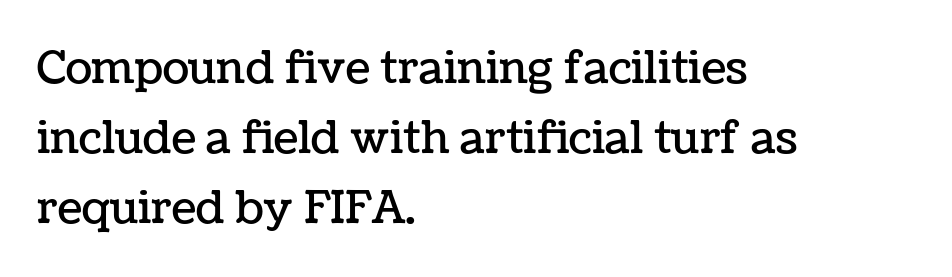
{"italic": "no", "width": "normal", "stroke_contrast": "low", "x_height": "medium", "monospaced": "no", "underline": "no", "align": "left", "line_spacing": "normal", "line_spacing_ratio": 1.59, "letter_spacing": "normal", "letter_spacing_em": 0.0, "glyph_px": 44}
